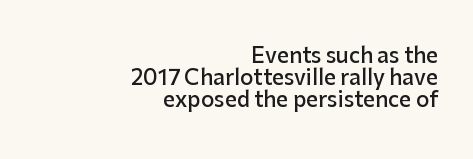
Q: Is the text bold? A: Semi-bold.
Q: Is the text italic (slanted)? A: No, it is upright.
Q: Is the text underlined? A: No.
Q: How is the paragraph aligned? A: Right-aligned.
Q: Is the spacing between letters normal or unusually wide? A: Normal.
Q: Is the spacing between lines tight, normal or loose? A: Tight.
